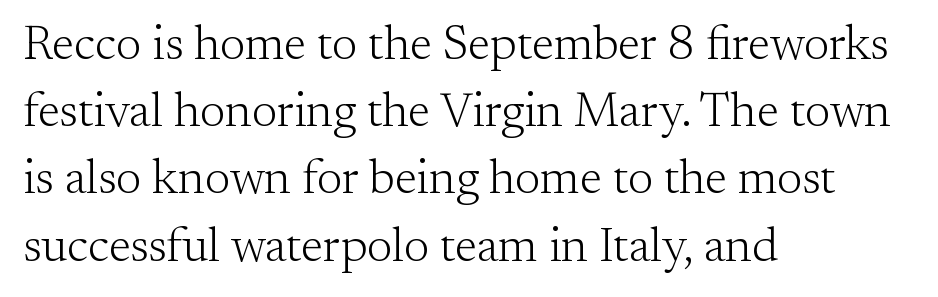
Q: Is the text bold? A: No.
Q: Is the text italic (slanted)? A: No, it is upright.
Q: Is the typeface a serif or a sans-serif typeface? A: Serif.
Q: Is the text underlined? A: No.
Q: How is the paragraph aligned? A: Left-aligned.
Q: Is the spacing between letters normal or unusually wide? A: Normal.
Q: Is the spacing between lines tight, normal or loose? A: Normal.
Q: Width (condensed, normal, or wide)? A: Normal.
Q: Stroke contrast? A: Medium.
Q: x-height? A: Small.
Q: Monospaced? A: No.
